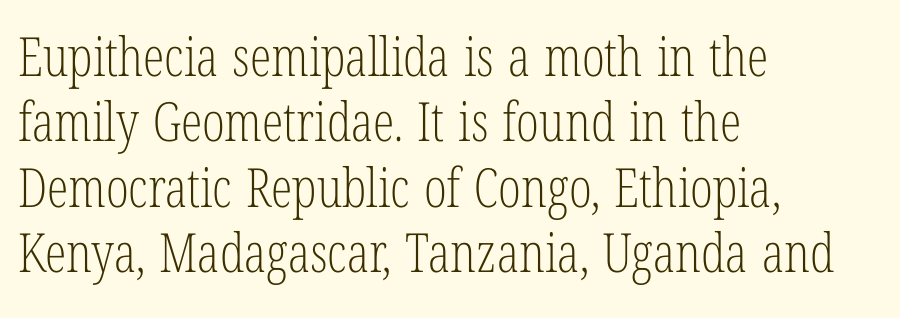
Q: Is the text bold? A: No.
Q: Is the text italic (slanted)? A: No, it is upright.
Q: Is the typeface a serif or a sans-serif typeface? A: Serif.
Q: Is the text underlined? A: No.
Q: How is the paragraph aligned? A: Left-aligned.
Q: Is the spacing between letters normal or unusually wide? A: Normal.
Q: Width (condensed, normal, or wide)? A: Condensed.
Q: Stroke contrast? A: Low.
Q: x-height? A: Medium.
Q: Monospaced? A: No.
